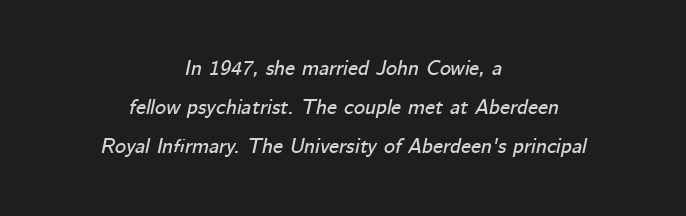
{"italic": "yes", "lean": "right", "slant_degrees": 12, "underline": "no", "align": "center", "line_spacing_ratio": 1.85, "letter_spacing": "normal", "letter_spacing_em": 0.0, "glyph_px": 21}
